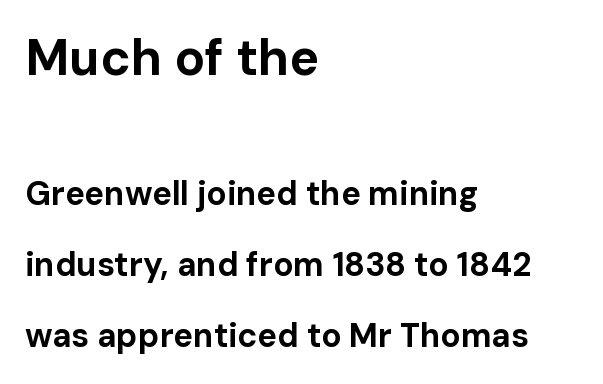
The image shows 50 px bold sans-serif type, upright; set left-aligned, loose line spacing (2.15x), normal letter spacing, not underlined; the first (top) block is 1.52x larger; low stroke contrast and a medium x-height.
